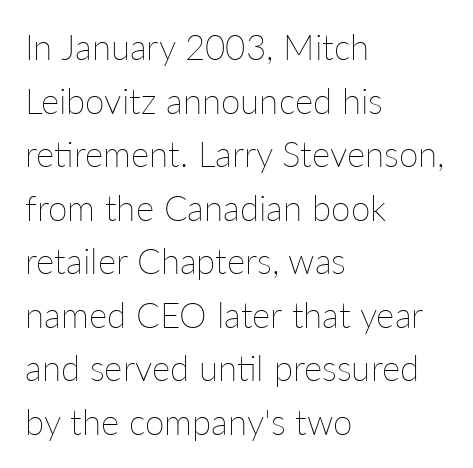
The image shows 35 px thin type, upright; set left-aligned, normal line spacing (1.53x), normal letter spacing, not underlined; low stroke contrast and a medium x-height.
